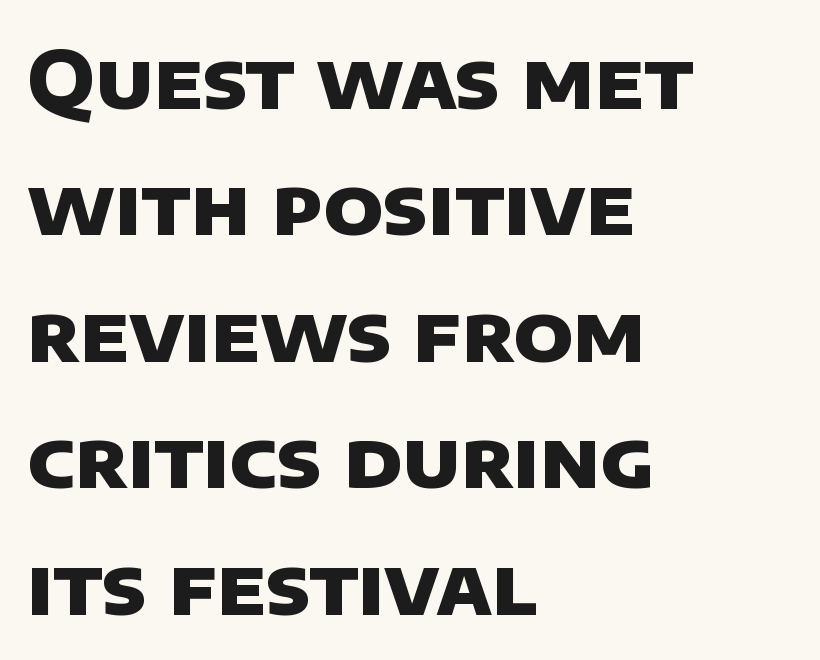
{"serif": "no", "bold": "yes", "weight": "heavy", "width": "normal", "stroke_contrast": "low", "x_height": "large", "monospaced": "no", "underline": "no", "align": "left", "line_spacing": "normal", "line_spacing_ratio": 1.6, "letter_spacing": "normal", "letter_spacing_em": 0.0, "glyph_px": 79}
